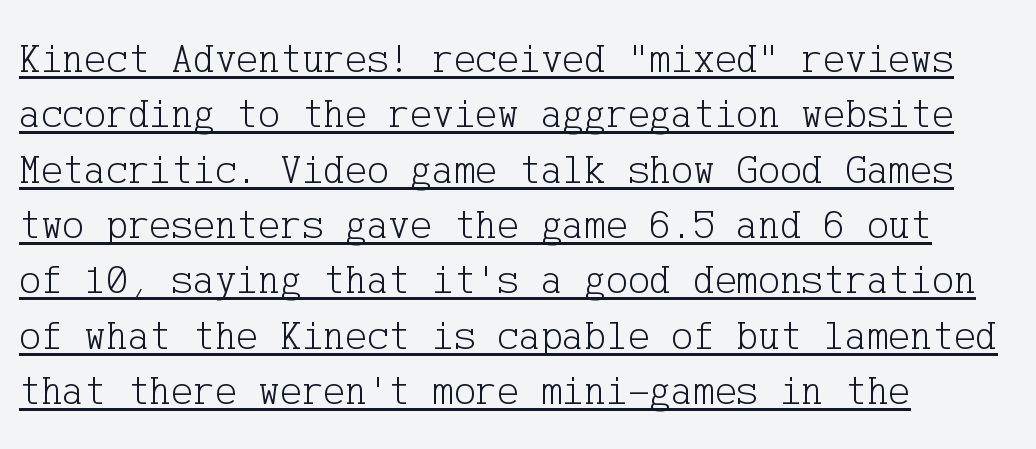
Compared with typical body copy, the letter spacing here is the same. Horizontal alignment here is leftward, the default for most running prose. A roman cut, with each character standing at attention. The glyphs in this specimen are seriffed. The letterforms sit at book weight or below.
